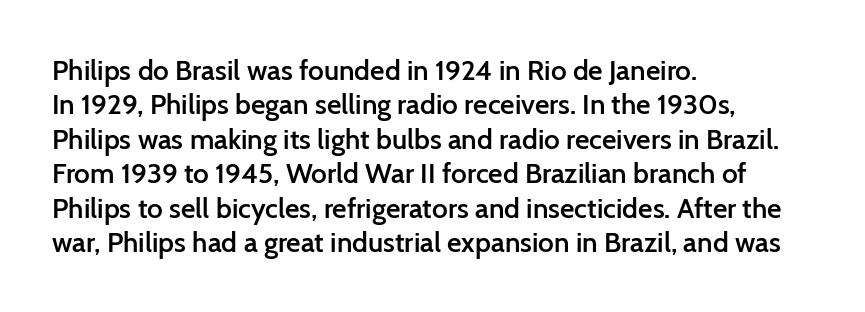
Descender tails drop into unmarked territory. The letters advance in unequal steps, a hallmark of proportional type. The passage is arranged the way most books set body copy — flush left. Are there feet on the stems? There aren't — it's a sans. Here the glyphs are tracked normally, forming tight word shapes. The lettering holds an erect, upright posture throughout.
